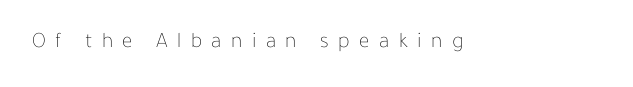
Q: Is the text bold? A: No.
Q: Is the text italic (slanted)? A: No, it is upright.
Q: Is the text underlined? A: No.
Q: Is the spacing between letters normal or unusually wide? A: Unusually wide.
